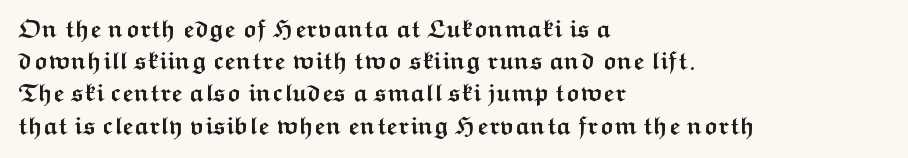
{"italic": "no", "bold": "yes", "underline": "no", "align": "left", "line_spacing": "normal", "line_spacing_ratio": 1.29, "letter_spacing": "normal", "letter_spacing_em": 0.0, "glyph_px": 25}
